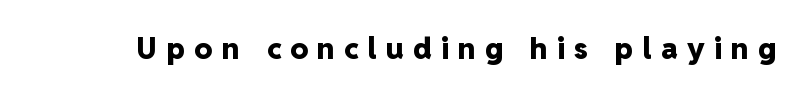
Is this a fixed-width face? No — the glyphs have proportional, varying widths. Lines of text with bare space underneath. The rendering shows plain stroke endings on the letterforms — a sans-serif design. Look at the tracking — it's clearly loosened, letters drifting apart. Pretty heavy lettering here — definitely bold.
